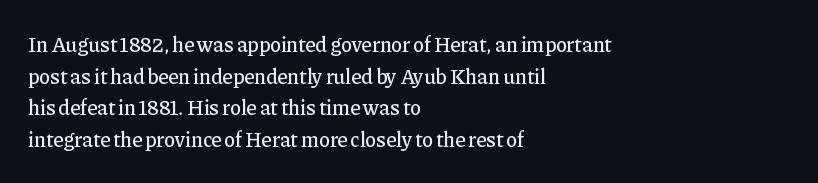
Has an underline been added? It has not. Do the letters lean? They stand straight. Notice how descenders clear the ascenders below comfortably — that's standard leading. The line texture is even and compact thanks to regular tracking.
